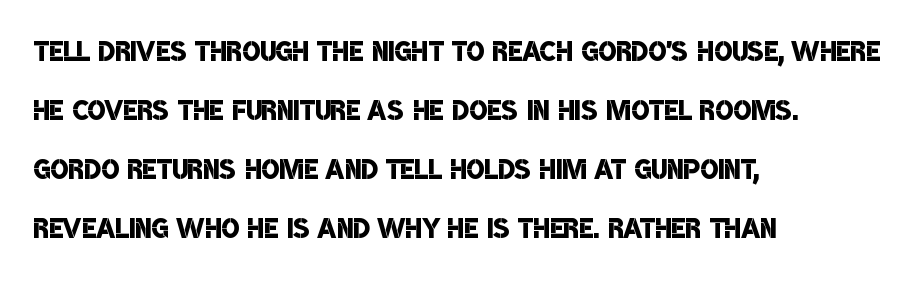
Q: Is the text bold? A: Semi-bold.
Q: Is the typeface a serif or a sans-serif typeface? A: Sans-serif.
Q: Is the text underlined? A: No.
Q: How is the paragraph aligned? A: Left-aligned.
Q: Is the spacing between letters normal or unusually wide? A: Normal.
Q: Is the spacing between lines tight, normal or loose? A: Normal.
Q: Width (condensed, normal, or wide)? A: Condensed.
Q: Stroke contrast? A: Low.
Q: x-height? A: Large.
Q: Monospaced? A: No.
